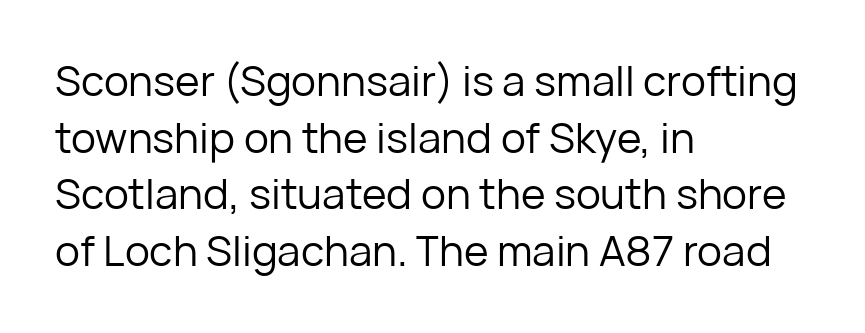
The image shows 42 px regular-weight sans-serif type, upright; set left-aligned, normal line spacing (1.35x), normal letter spacing, not underlined; low stroke contrast and a medium x-height.
